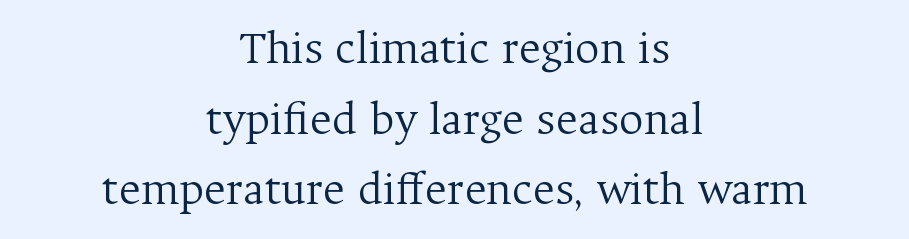
Q: Is the text bold? A: No.
Q: Is the text italic (slanted)? A: No, it is upright.
Q: Is the typeface a serif or a sans-serif typeface? A: Serif.
Q: Is the text underlined? A: No.
Q: How is the paragraph aligned? A: Centered.
Q: Is the spacing between letters normal or unusually wide? A: Normal.
Q: Is the spacing between lines tight, normal or loose? A: Normal.
Q: Width (condensed, normal, or wide)? A: Normal.
Q: Stroke contrast? A: Medium.
Q: x-height? A: Medium.
Q: Monospaced? A: No.
